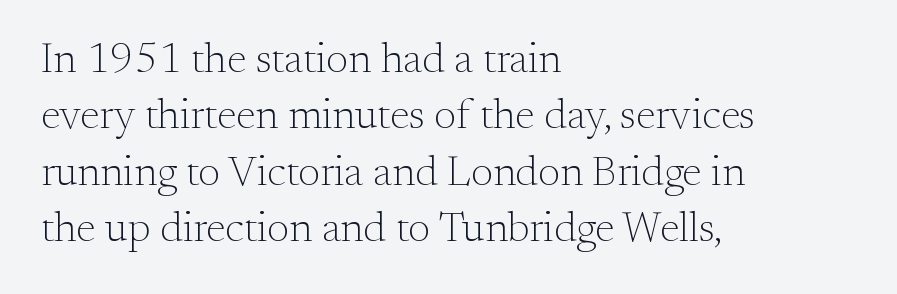
Q: Is the text bold? A: No.
Q: Is the text italic (slanted)? A: No, it is upright.
Q: Is the typeface a serif or a sans-serif typeface? A: Serif.
Q: Is the text underlined? A: No.
Q: How is the paragraph aligned? A: Left-aligned.
Q: Is the spacing between letters normal or unusually wide? A: Normal.
Q: Is the spacing between lines tight, normal or loose? A: Normal.
Q: Width (condensed, normal, or wide)? A: Normal.
Q: Stroke contrast? A: Medium.
Q: x-height? A: Small.
Q: Monospaced? A: No.
